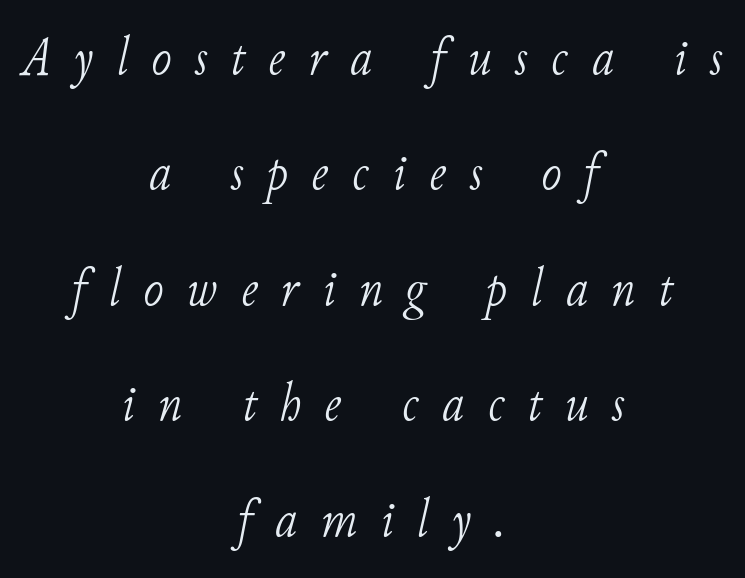
The image shows 55 px light serif type, italic (leaning right); set centered, loose line spacing (2.1x), unusually wide letter spacing (+0.42 em), not underlined; low stroke contrast and a small x-height.
